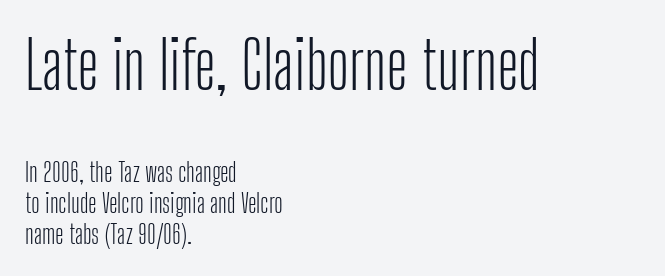
{"serif": "no", "italic": "no", "bold": "no", "weight": "light", "width": "condensed", "stroke_contrast": "low", "x_height": "medium", "monospaced": "no", "underline": "no", "align": "left", "line_spacing_ratio": 1.19, "letter_spacing": "normal", "letter_spacing_em": 0.0, "larger_block": "first", "size_ratio": 2.54, "glyph_px": 66}
